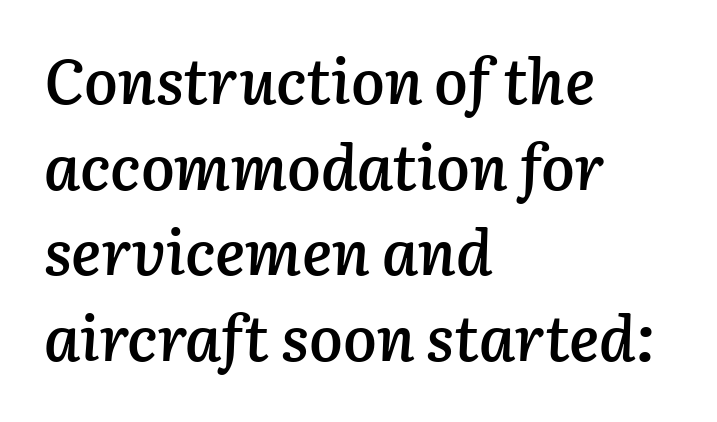
This block has exactly the height ordinary leading produces. Honestly, the letter spacing is just normal — you wouldn't notice it. The rendering uses a semibold face; strokes are thickened but not to full bold. Do the characters align in a grid? No, the font is proportional. Descenders hang freely into open space. Alignment: flush left.
